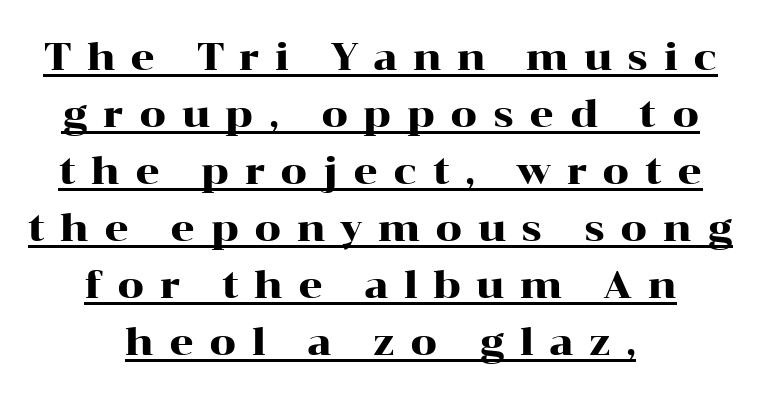
{"serif": "yes", "italic": "no", "width": "wide", "stroke_contrast": "high", "x_height": "medium", "monospaced": "no", "underline": "yes", "align": "center", "line_spacing": "normal", "line_spacing_ratio": 1.5, "letter_spacing": "wide", "letter_spacing_em": 0.4, "glyph_px": 38}
